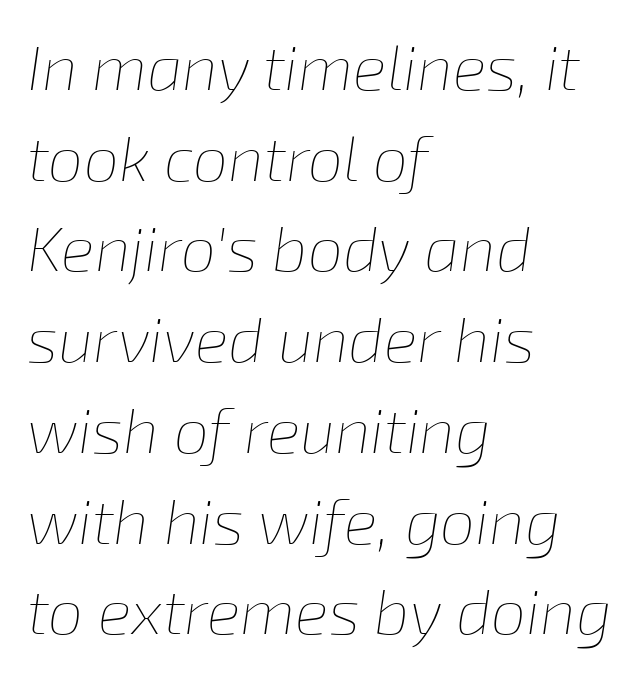
The image shows 63 px thin type, italic (leaning right); set left-aligned, normal line spacing (1.44x), normal letter spacing, not underlined; low stroke contrast and a medium x-height.
